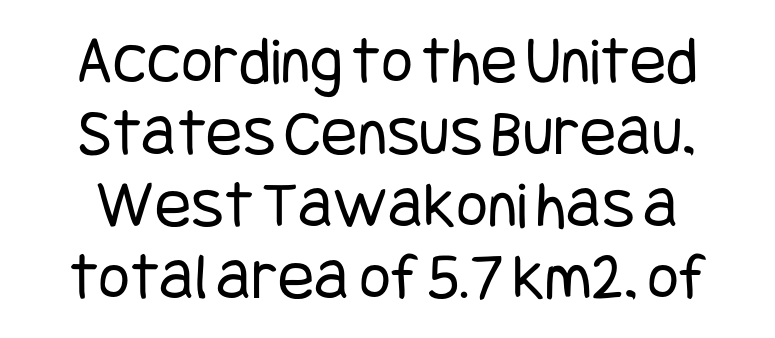
{"serif": "no", "italic": "no", "bold": "no", "weight": "regular", "width": "condensed", "stroke_contrast": "low", "x_height": "large", "underline": "no", "line_spacing": "tight", "line_spacing_ratio": 1.06, "letter_spacing": "normal", "letter_spacing_em": 0.0, "glyph_px": 68}
